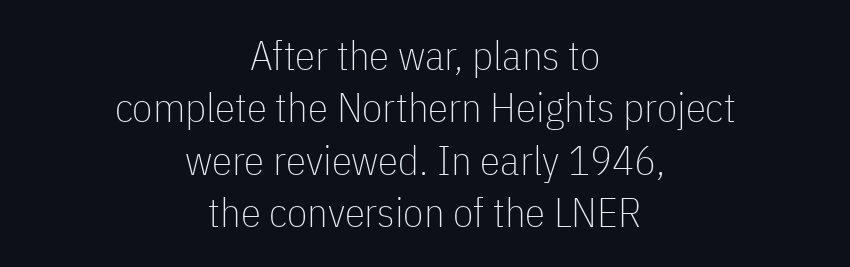
Q: Is the text bold? A: No.
Q: Is the text italic (slanted)? A: No, it is upright.
Q: Is the typeface a serif or a sans-serif typeface? A: Sans-serif.
Q: Is the text underlined? A: No.
Q: How is the paragraph aligned? A: Centered.
Q: Is the spacing between letters normal or unusually wide? A: Normal.
Q: Is the spacing between lines tight, normal or loose? A: Normal.
Q: Width (condensed, normal, or wide)? A: Condensed.
Q: Stroke contrast? A: Low.
Q: x-height? A: Medium.
Q: Monospaced? A: No.
